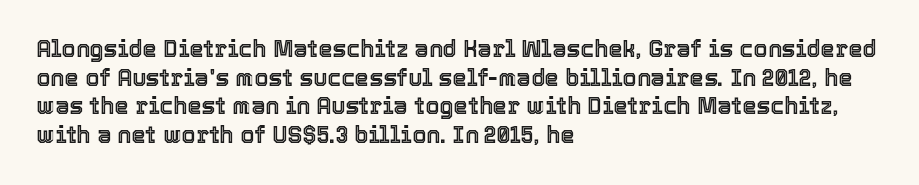
Quick note: not italic, upright. The letters sit at their default tracking, neither squeezed nor spread. The space between consecutive lines is moderate. This sample is left-justified, so line endings fall wherever the words run out. The string is rendered with underlining switched off.
